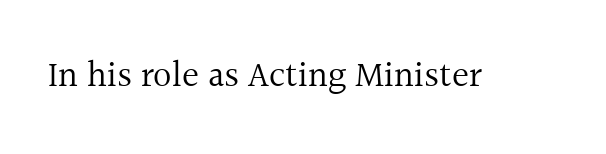
The image shows 36 px regular-weight serif type, upright; set normal letter spacing, not underlined; a medium x-height.
